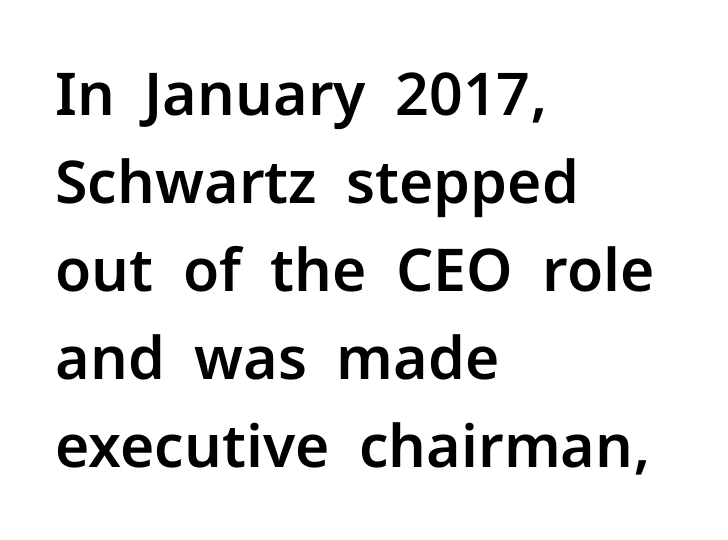
Q: Is the text italic (slanted)? A: No, it is upright.
Q: Is the typeface a serif or a sans-serif typeface? A: Sans-serif.
Q: Is the text underlined? A: No.
Q: How is the paragraph aligned? A: Left-aligned.
Q: Is the spacing between letters normal or unusually wide? A: Normal.
Q: Is the spacing between lines tight, normal or loose? A: Normal.
Q: Width (condensed, normal, or wide)? A: Normal.
Q: Stroke contrast? A: Low.
Q: x-height? A: Medium.
Q: Monospaced? A: No.
